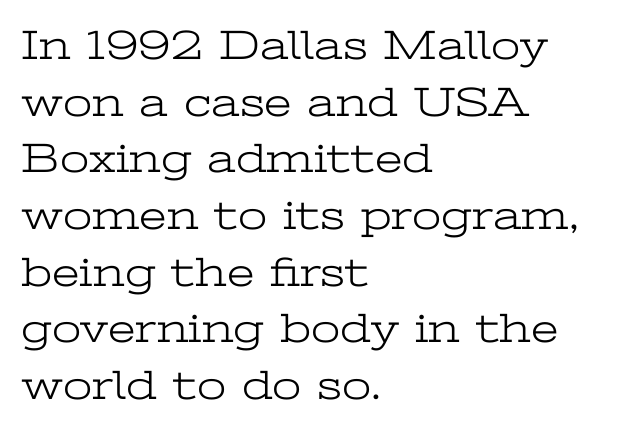
Q: Is the text bold? A: No.
Q: Is the text italic (slanted)? A: No, it is upright.
Q: Is the typeface a serif or a sans-serif typeface? A: Serif.
Q: Is the text underlined? A: No.
Q: How is the paragraph aligned? A: Left-aligned.
Q: Is the spacing between letters normal or unusually wide? A: Normal.
Q: Is the spacing between lines tight, normal or loose? A: Normal.
Q: Width (condensed, normal, or wide)? A: Wide.
Q: Stroke contrast? A: Low.
Q: x-height? A: Medium.
Q: Monospaced? A: No.
